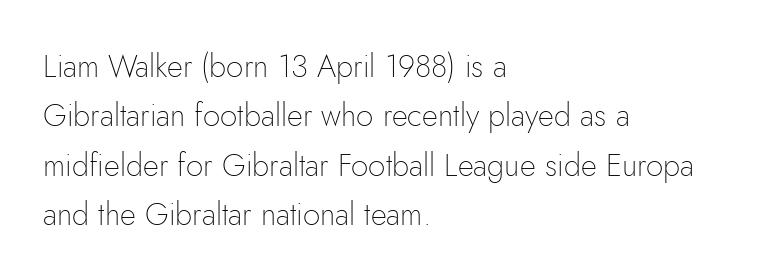
The typesetter chose a ragged-right arrangement here. Only glyphs here, with clear space below each row. The rendering uses natural spacing where letterforms have individual widths. Caption: standard tracking, unaltered. Summary of vertical rhythm: regular, with standard interline spacing.
